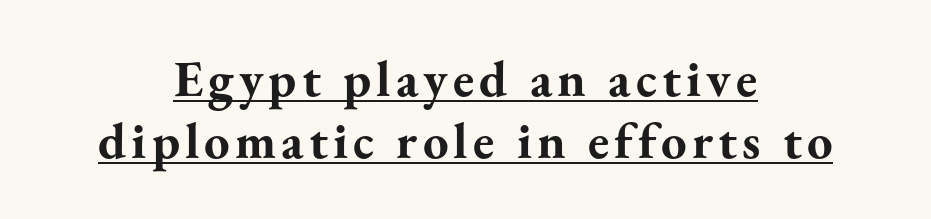
Vertical strokes here are truly vertical. Is the type bold? Yes — the strokes are clearly thick and heavy. Letterform terminals end in serifs throughout the passage. Compared with a flush-left layout, this one balances lines on the center instead.
